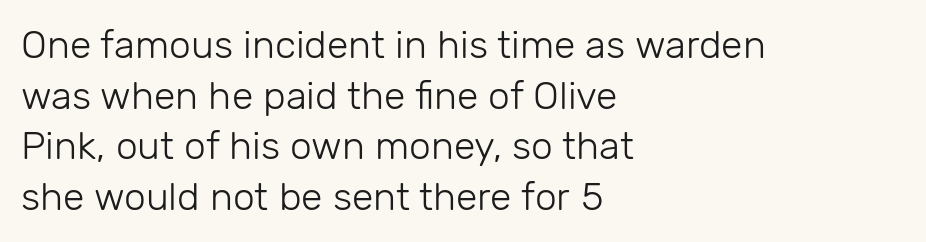
Q: Is the text bold? A: No.
Q: Is the text italic (slanted)? A: No, it is upright.
Q: Is the typeface a serif or a sans-serif typeface? A: Sans-serif.
Q: Is the text underlined? A: No.
Q: How is the paragraph aligned? A: Left-aligned.
Q: Is the spacing between letters normal or unusually wide? A: Normal.
Q: Is the spacing between lines tight, normal or loose? A: Normal.
Q: Width (condensed, normal, or wide)? A: Normal.
Q: Stroke contrast? A: Low.
Q: x-height? A: Medium.
Q: Monospaced? A: No.
